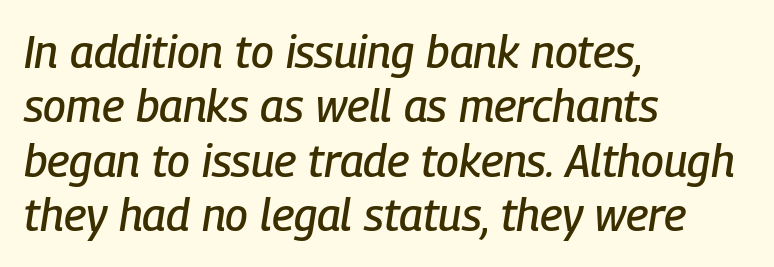
{"italic": "yes", "lean": "right", "slant_degrees": 9, "width": "condensed", "stroke_contrast": "low", "x_height": "medium", "monospaced": "no", "underline": "no", "align": "left", "line_spacing_ratio": 1.21, "letter_spacing": "normal", "letter_spacing_em": 0.0, "glyph_px": 45}
